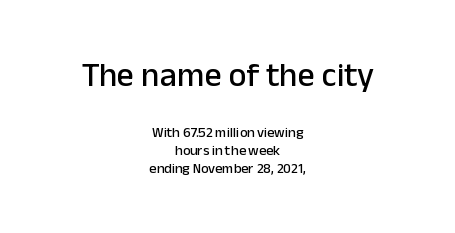
Note: no serifs on the glyphs. Horizontally, the lines are justified to the midpoint only. Note the varied advance widths — an 'i' is clearly narrower than an 'm'. Look at the glyph heights: the upper group is clearly the bigger setting. Tracking here is standard; glyphs follow each other at the usual distance. This block has exactly the height ordinary leading produces.
